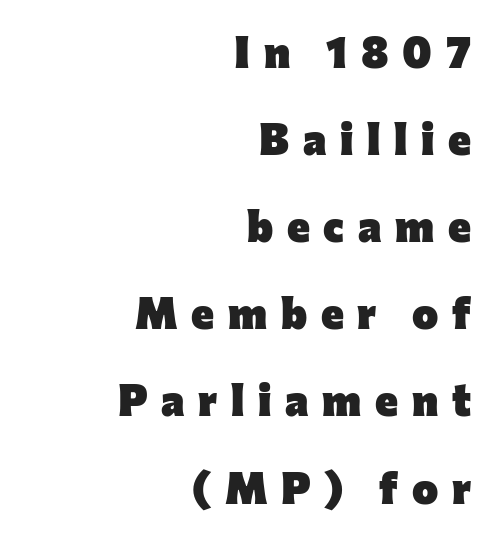
The image shows 44 px heavy sans-serif type, upright; set right-aligned, loose line spacing (1.98x), unusually wide letter spacing (+0.31 em), not underlined; low stroke contrast and a medium x-height.
